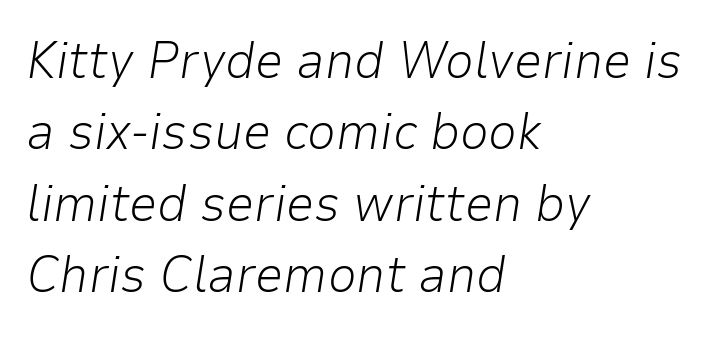
Q: Is the text bold? A: No.
Q: Is the text italic (slanted)? A: Yes, it leans right by about 9 degrees.
Q: Is the text underlined? A: No.
Q: How is the paragraph aligned? A: Left-aligned.
Q: Is the spacing between letters normal or unusually wide? A: Normal.
Q: Is the spacing between lines tight, normal or loose? A: Normal.
Q: Width (condensed, normal, or wide)? A: Normal.
Q: Stroke contrast? A: Low.
Q: x-height? A: Medium.
Q: Monospaced? A: No.
